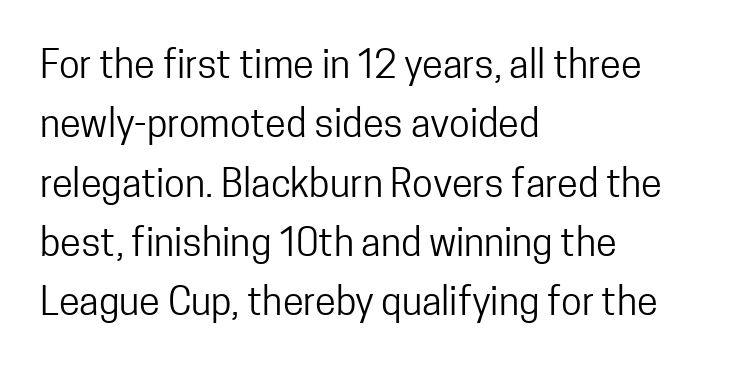
The image shows 38 px regular-weight, condensed sans-serif type, upright; set left-aligned, normal line spacing (1.56x), normal letter spacing, not underlined; low stroke contrast and a medium x-height.
